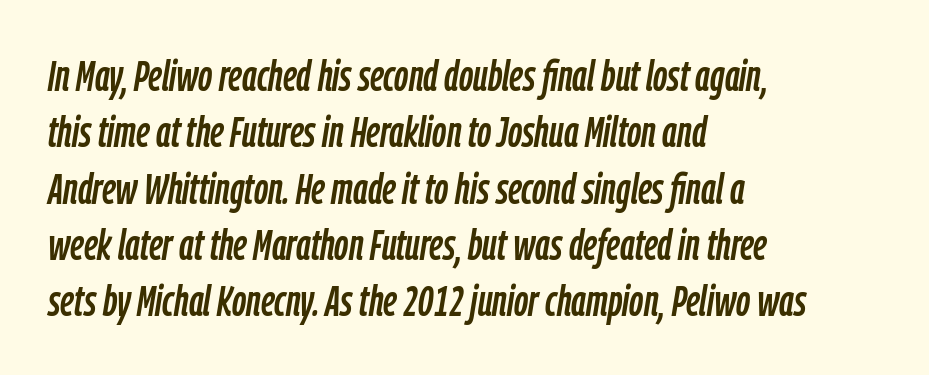
The image shows 44 px condensed type, italic (leaning right); set left-aligned, normal line spacing (1.28x), normal letter spacing, not underlined; low stroke contrast and a medium x-height.
